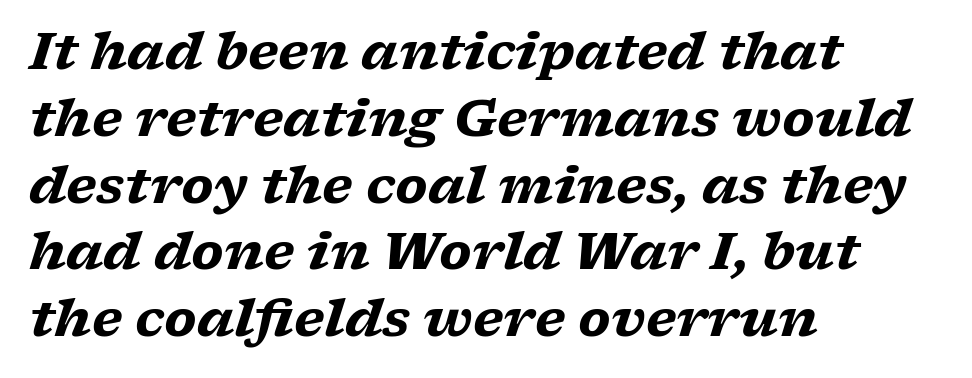
The image shows 51 px heavy, wide serif type, italic (leaning right); set left-aligned, normal line spacing (1.31x), normal letter spacing, not underlined; low stroke contrast and a medium x-height.
